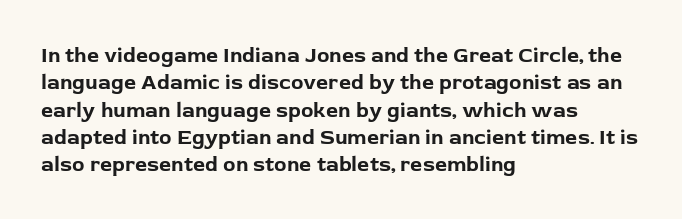
The rendering anchors every line to the left-hand side. This is the regular roman posture of the typeface. A normal amount of white space separates one row of letters from the next. The face used here is rendered with its standard letterfit. A clean baseline with only descenders dipping below it. The sample has been set heavy, in full bold.
